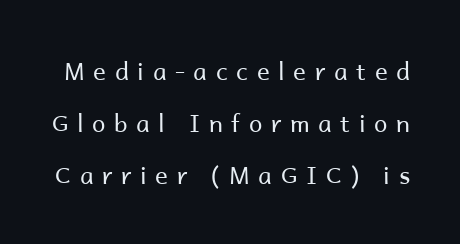
The image shows 24 px text type, upright; set loose line spacing (2.16x), unusually wide letter spacing (+0.36 em), not underlined.
